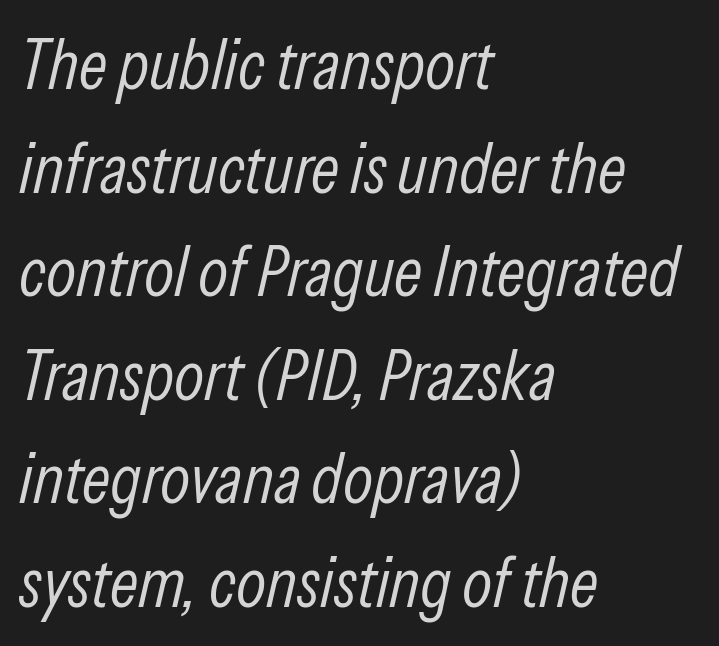
The image shows 70 px light, condensed type, italic (leaning right); set left-aligned, normal line spacing (1.48x), normal letter spacing, not underlined; low stroke contrast and a medium x-height.
